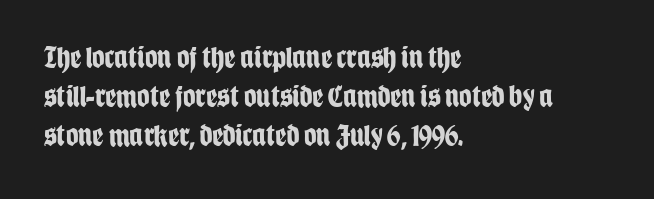
Interline gaps are of average width in this sample. The lines are quadded left. A typesetter would call this proportional, since set widths differ per character. Descender tails drop into unmarked territory. Each letter's strokes conclude bluntly, with no projecting serifs.
